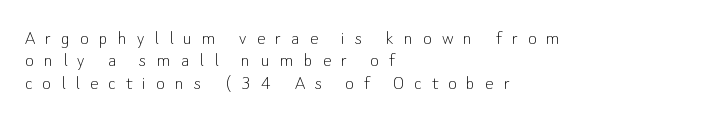
{"italic": "no", "bold": "no", "underline": "no", "align": "left", "line_spacing": "tight", "line_spacing_ratio": 1.07, "letter_spacing": "wide", "letter_spacing_em": 0.48, "glyph_px": 21}
